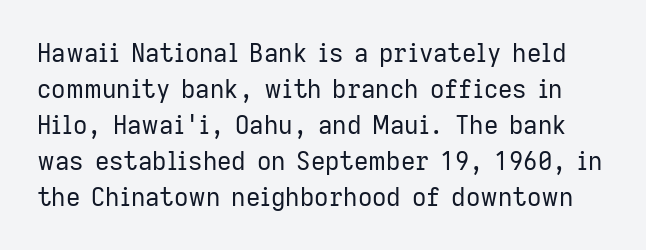
This rendering leaves character spacing at its baseline value. No heavy texture on the line: the type isn't bold. Unlike italic type, these characters show no tilt at all. Lines of text with bare space underneath. One glance says typical: line gaps are just what's usual.
